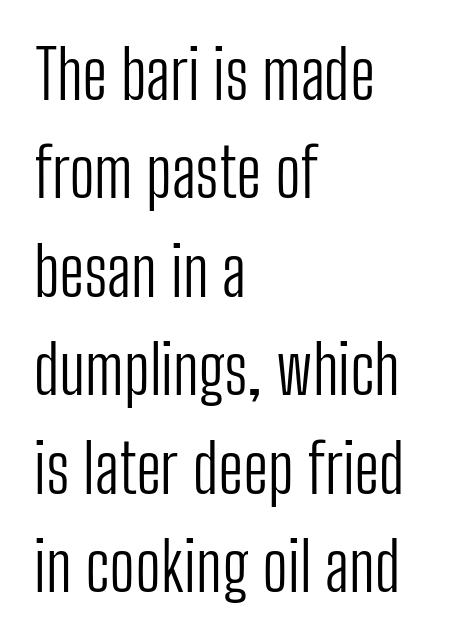
The strokes are not fattened; the text isn't bold. Is this a sans? Yes — the strokes have no serifs. Leading: standard. Any mark beneath the type? The region is blank. How are the letters spaced? Ordinarily, with no added tracking.
